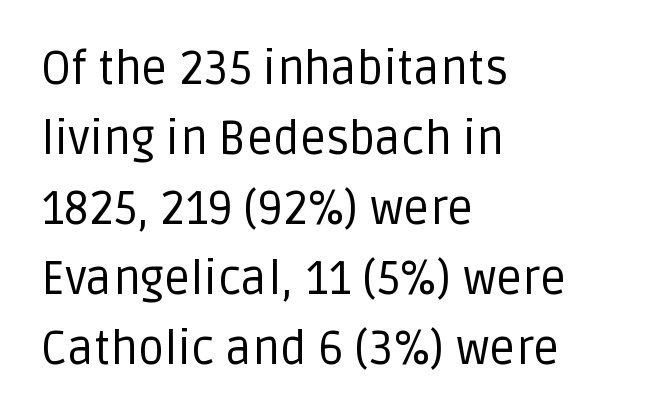
The image shows 46 px regular-weight sans-serif type, upright; set left-aligned, normal line spacing (1.52x), normal letter spacing, not underlined; low stroke contrast and a large x-height.
